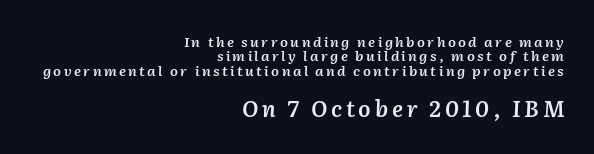
The passage shown is semibold, sitting just below true bold. Notice how descenders almost collide with the ascenders below — that's tight leading. Of the two passages, the one underneath uses the larger point size. A bare baseline throughout the passage.
